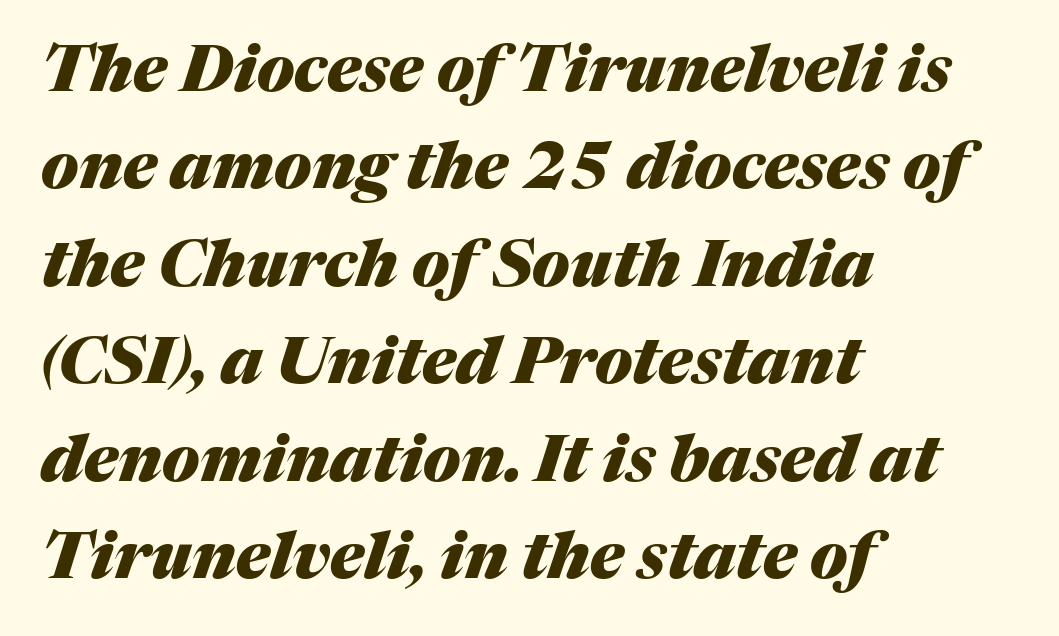
Typeset ragged right — the left edge is the straight one. The strip under each line holds only bare page. The rendering keeps characters at their native spacing. The specimen reads as italic at a glance.
